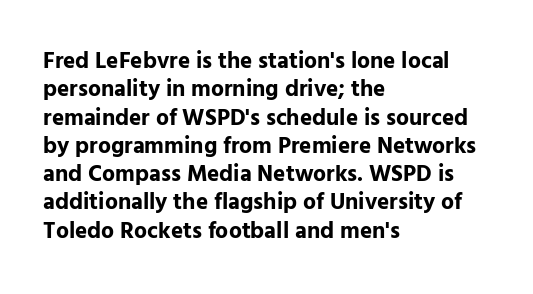
{"italic": "no", "bold": "yes", "underline": "no", "align": "left", "line_spacing_ratio": 1.23, "letter_spacing": "normal", "letter_spacing_em": 0.0, "glyph_px": 23}
